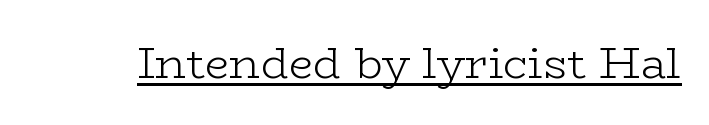
The sample's only ornament is a line tracing under the words. This sample uses a serif face. The axis of the letterforms is exactly vertical. Tracking value appears to be zero — textbook default spacing. This sample has the flowing, uneven cadence of proportional lettering. The typesetting does not lean heavy: it is not bold.
